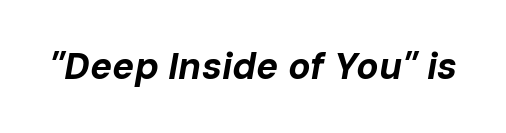
Check the space under the baseline: it is left empty. Spacing verdict: proportional, widths tailored to each character. No extra tracking has been applied to these lines. If you drew a line through each stem, it would be angled. Each glyph is drawn with heavy, bold strokes.
